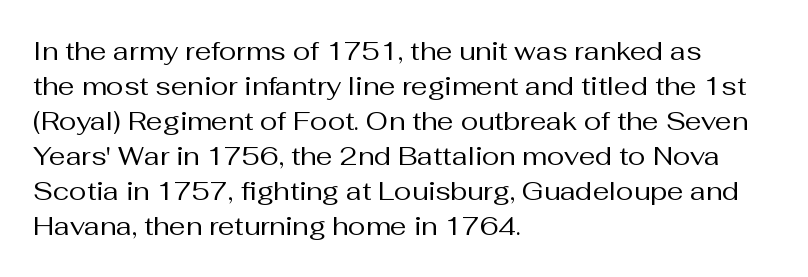
How are the letters spaced? Ordinarily, with no added tracking. Has an underline been added? It has not. Honestly, the row spacing looks completely unremarkable. The font is comparable to plain body text, perhaps lighter. Visually the block forms a straight wall on the left and a jagged coastline on the right.
